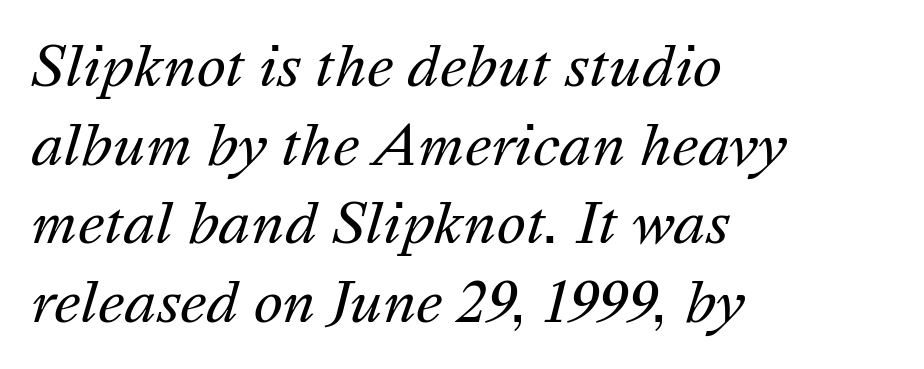
The image shows 55 px regular-weight type, italic (leaning right); set left-aligned, normal line spacing (1.43x), normal letter spacing, not underlined; medium stroke contrast and a medium x-height.
